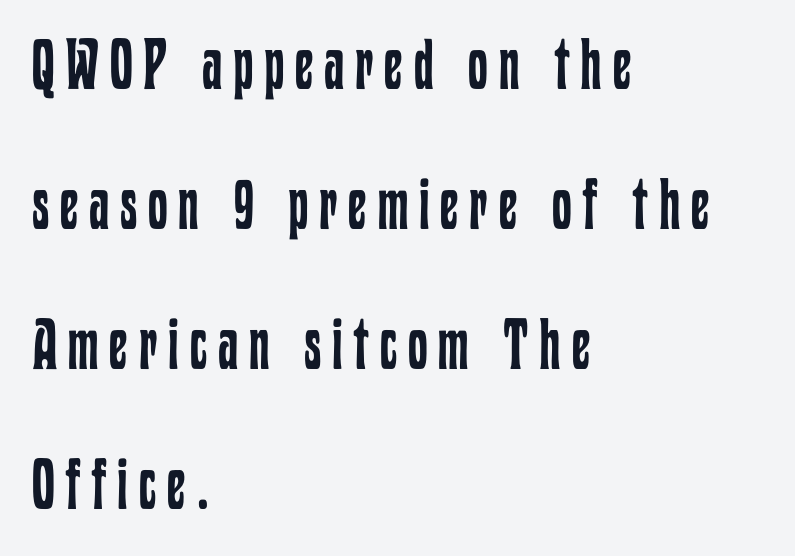
The image shows 71 px regular-weight, condensed type, upright; set left-aligned, loose line spacing (1.97x), not underlined; low stroke contrast and a medium x-height.
